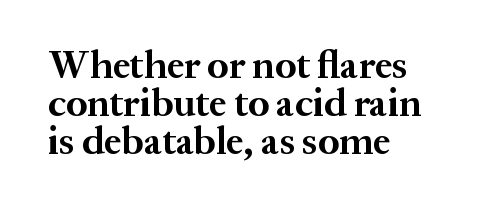
Students, observe: this is what under-led, compact text looks like. Do the characters align in a grid? No, the font is proportional. Between one letter and the next there's only the usual sliver of space. Plenty of ink on the page — the face is bold.
